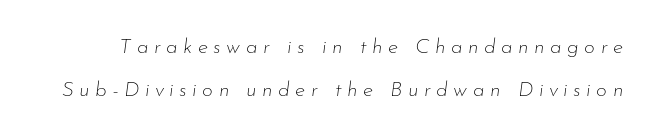
The image shows 21 px text type, italic (leaning right); set loose line spacing (2.05x), unusually wide letter spacing (+0.26 em), not underlined.
